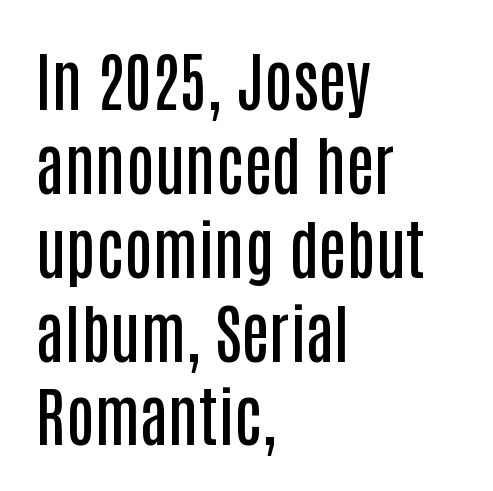
Q: Is the text bold? A: Semi-bold.
Q: Is the text italic (slanted)? A: No, it is upright.
Q: Is the typeface a serif or a sans-serif typeface? A: Sans-serif.
Q: Is the text underlined? A: No.
Q: How is the paragraph aligned? A: Left-aligned.
Q: Is the spacing between letters normal or unusually wide? A: Normal.
Q: Is the spacing between lines tight, normal or loose? A: Normal.
Q: Width (condensed, normal, or wide)? A: Condensed.
Q: Stroke contrast? A: Low.
Q: x-height? A: Large.
Q: Monospaced? A: No.
